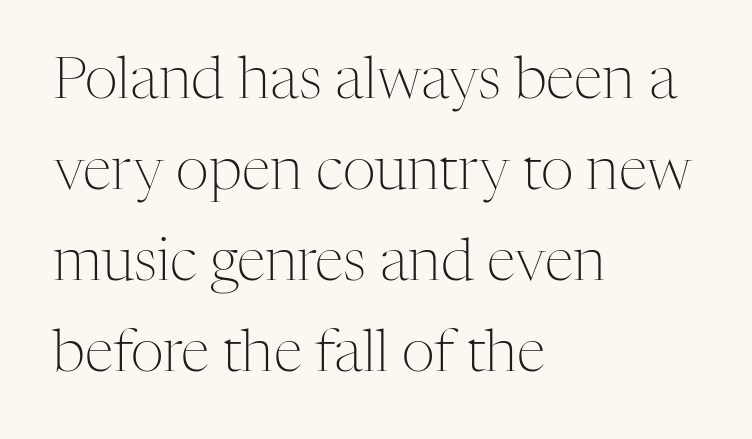
Q: Is the text bold? A: No.
Q: Is the text italic (slanted)? A: No, it is upright.
Q: Is the typeface a serif or a sans-serif typeface? A: Serif.
Q: Is the text underlined? A: No.
Q: How is the paragraph aligned? A: Left-aligned.
Q: Is the spacing between letters normal or unusually wide? A: Normal.
Q: Is the spacing between lines tight, normal or loose? A: Normal.
Q: Width (condensed, normal, or wide)? A: Normal.
Q: Stroke contrast? A: Medium.
Q: x-height? A: Medium.
Q: Monospaced? A: No.
